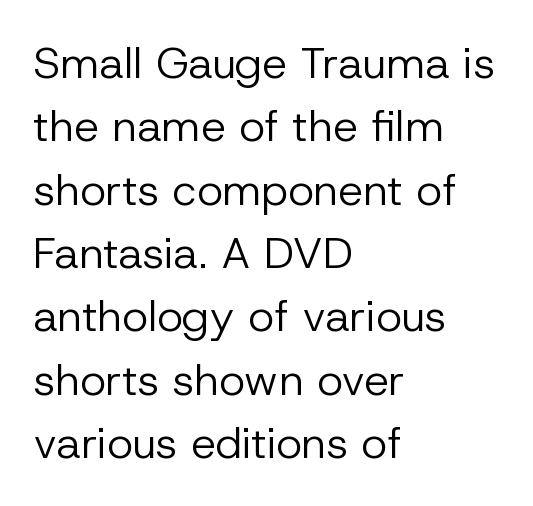
{"serif": "no", "italic": "no", "bold": "no", "weight": "regular", "width": "normal", "stroke_contrast": "low", "x_height": "medium", "monospaced": "no", "underline": "no", "align": "left", "line_spacing": "normal", "line_spacing_ratio": 1.44, "letter_spacing": "normal", "letter_spacing_em": 0.0, "glyph_px": 44}
